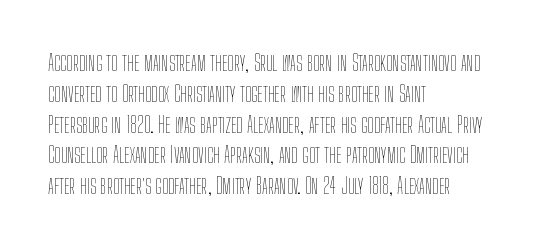
The image shows 23 px text type, upright; set left-aligned, normal line spacing (1.34x), normal letter spacing, not underlined.
